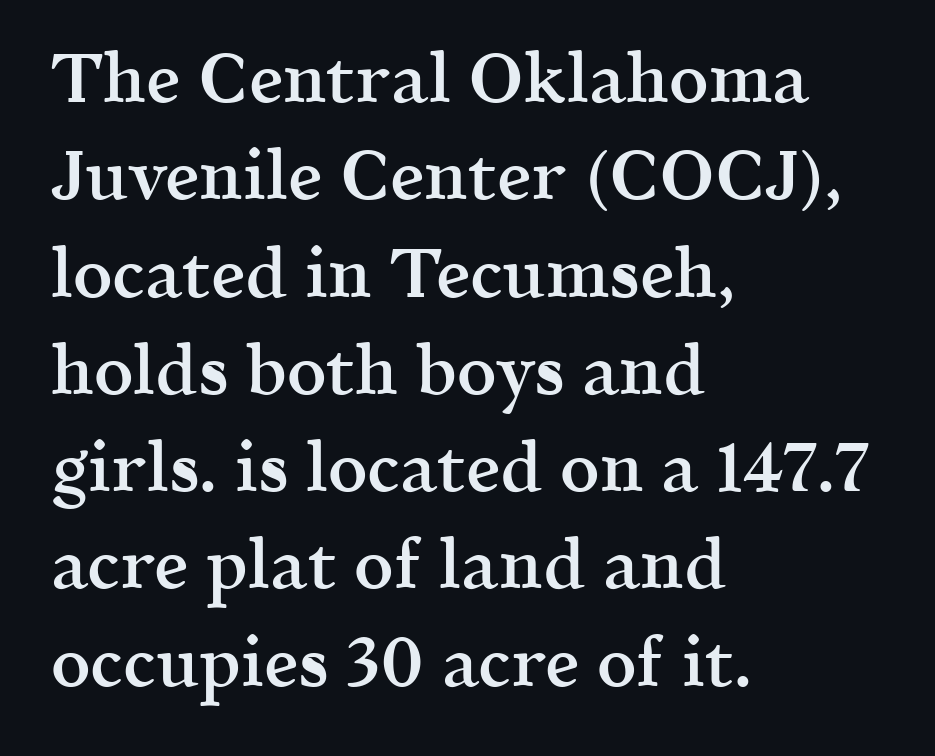
Q: Is the text bold? A: Semi-bold.
Q: Is the text italic (slanted)? A: No, it is upright.
Q: Is the typeface a serif or a sans-serif typeface? A: Serif.
Q: Is the text underlined? A: No.
Q: How is the paragraph aligned? A: Left-aligned.
Q: Is the spacing between letters normal or unusually wide? A: Normal.
Q: Is the spacing between lines tight, normal or loose? A: Normal.
Q: Width (condensed, normal, or wide)? A: Normal.
Q: x-height? A: Medium.
Q: Monospaced? A: No.
